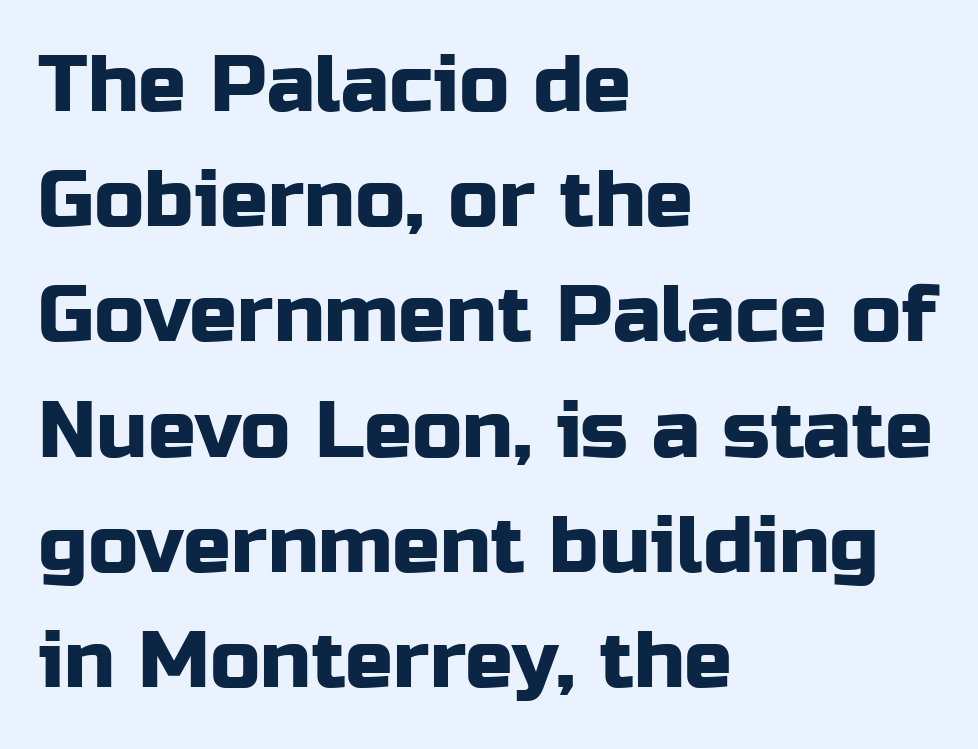
Q: Is the text italic (slanted)? A: No, it is upright.
Q: Is the typeface a serif or a sans-serif typeface? A: Sans-serif.
Q: Is the text underlined? A: No.
Q: How is the paragraph aligned? A: Left-aligned.
Q: Is the spacing between letters normal or unusually wide? A: Normal.
Q: Is the spacing between lines tight, normal or loose? A: Normal.
Q: Width (condensed, normal, or wide)? A: Normal.
Q: Stroke contrast? A: Low.
Q: x-height? A: Medium.
Q: Monospaced? A: No.
